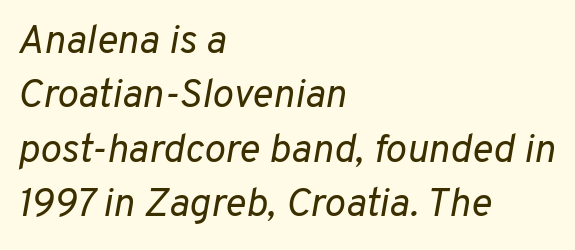
{"italic": "yes", "lean": "right", "slant_degrees": 10, "bold": "no", "weight": "regular", "width": "normal", "stroke_contrast": "low", "x_height": "medium", "monospaced": "no", "underline": "no", "align": "left", "line_spacing": "normal", "line_spacing_ratio": 1.36, "letter_spacing": "normal", "letter_spacing_em": 0.0, "glyph_px": 40}
